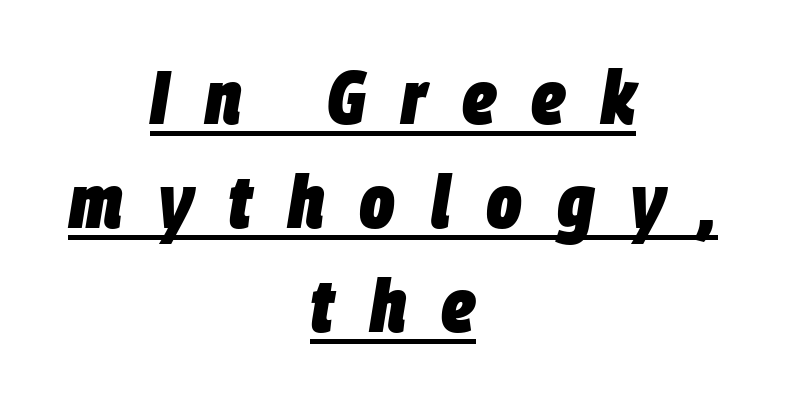
Q: Is the text bold? A: Yes.
Q: Is the text italic (slanted)? A: Yes, it leans right by about 9 degrees.
Q: Is the text underlined? A: Yes.
Q: How is the paragraph aligned? A: Centered.
Q: Is the spacing between letters normal or unusually wide? A: Unusually wide.
Q: Is the spacing between lines tight, normal or loose? A: Normal.
Q: Width (condensed, normal, or wide)? A: Condensed.
Q: Stroke contrast? A: Low.
Q: x-height? A: Large.
Q: Monospaced? A: No.
